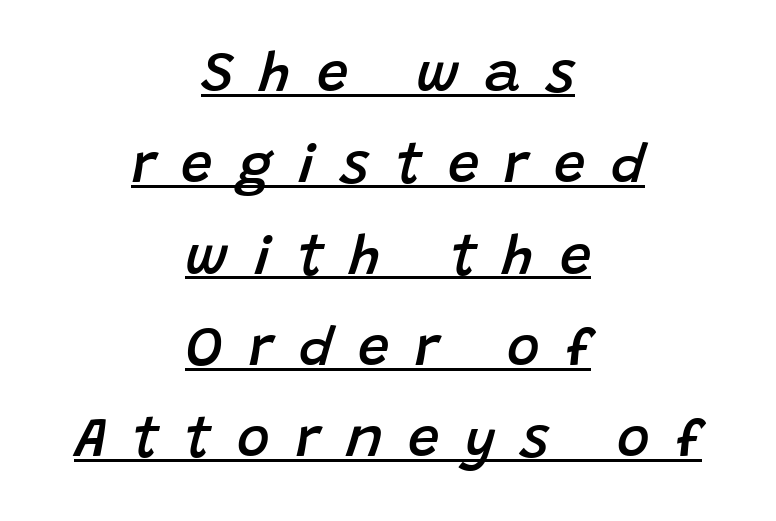
The typesetter has applied underlining to the passage shown. Looks like regular typesetting: each glyph gets only the width it needs. The compositor balanced each line on the midline. The characters look somewhat weighty, a semibold short of true bold.
